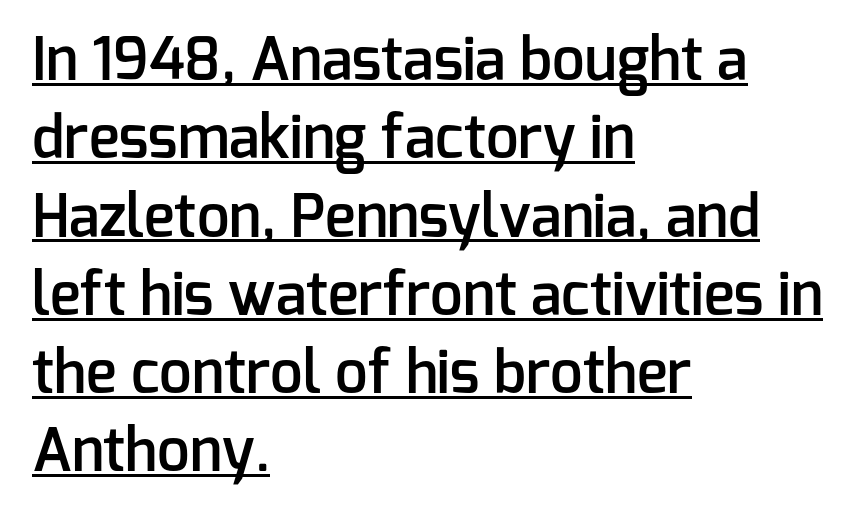
You can see a thin bar hugging the bottom of the glyphs. What kind of face is this? One without serifs — a sans. Caption: multi-line text, flush left, ragged right. This sample has the flowing, uneven cadence of proportional lettering. The rendering keeps characters at their native spacing. The typography opts for an upright posture over an oblique one.
